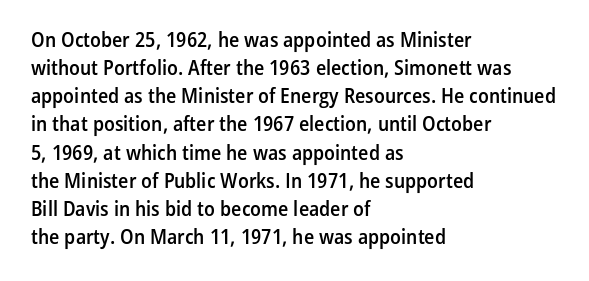
Q: Is the text bold? A: Semi-bold.
Q: Is the text italic (slanted)? A: No, it is upright.
Q: Is the text underlined? A: No.
Q: How is the paragraph aligned? A: Left-aligned.
Q: Is the spacing between letters normal or unusually wide? A: Normal.
Q: Is the spacing between lines tight, normal or loose? A: Normal.
